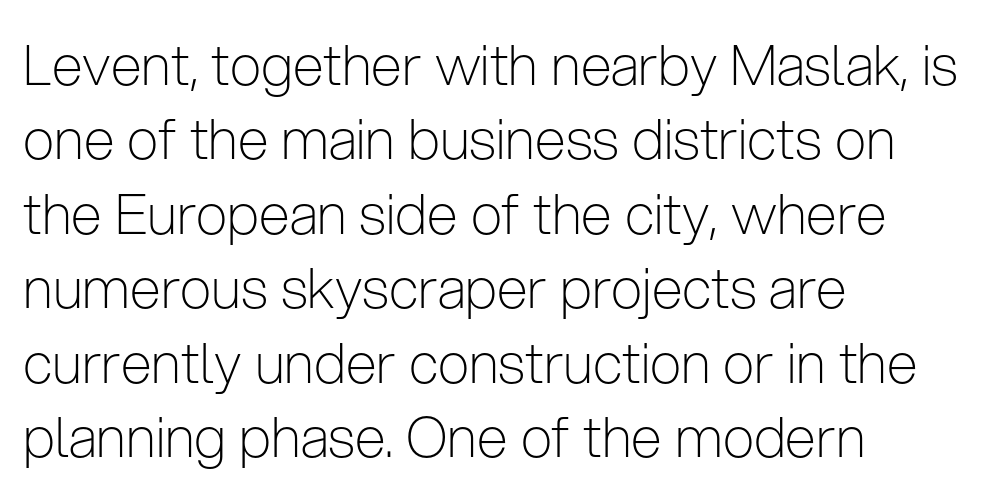
{"serif": "no", "italic": "no", "bold": "no", "weight": "light", "width": "condensed", "stroke_contrast": "low", "x_height": "medium", "monospaced": "no", "underline": "no", "align": "left", "line_spacing": "normal", "line_spacing_ratio": 1.33, "letter_spacing": "normal", "letter_spacing_em": 0.0, "glyph_px": 56}
